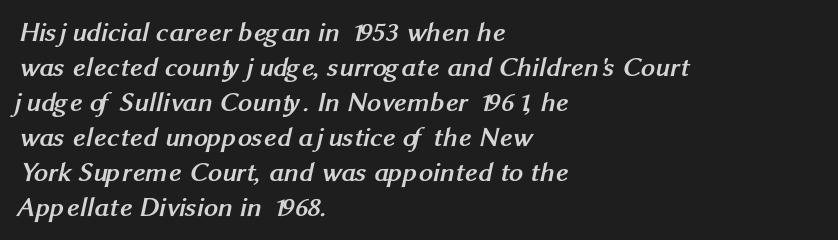
Q: Is the text bold? A: Yes.
Q: Is the typeface a serif or a sans-serif typeface? A: Sans-serif.
Q: Is the text underlined? A: No.
Q: How is the paragraph aligned? A: Left-aligned.
Q: Is the spacing between letters normal or unusually wide? A: Normal.
Q: Is the spacing between lines tight, normal or loose? A: Normal.
Q: Width (condensed, normal, or wide)? A: Normal.
Q: Stroke contrast? A: Medium.
Q: x-height? A: Medium.
Q: Monospaced? A: No.
